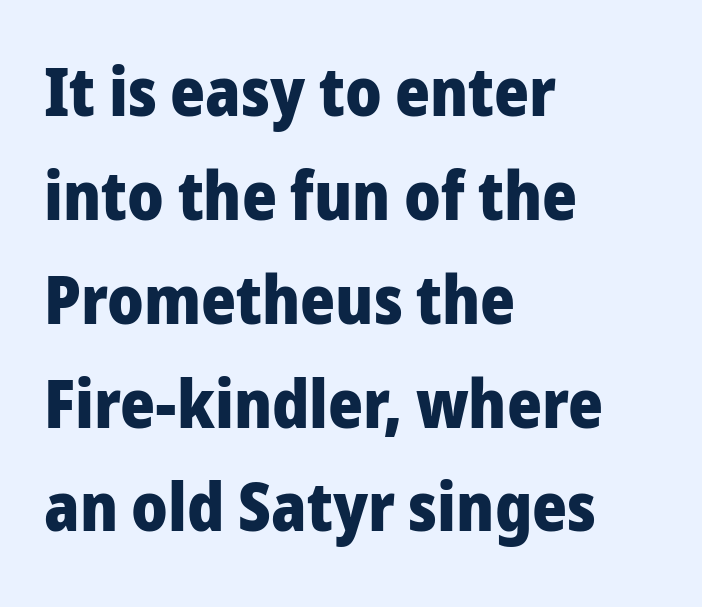
Character widths vary here, with narrow letters taking less room than wide ones. The letters are bold, with thick, heavy strokes. This rendering uses left alignment, leaving the right contour irregular. The foot of each line stays bare and open. The type sits square on the baseline with zero lean. How would I describe the line gaps? Plain and ordinary.
